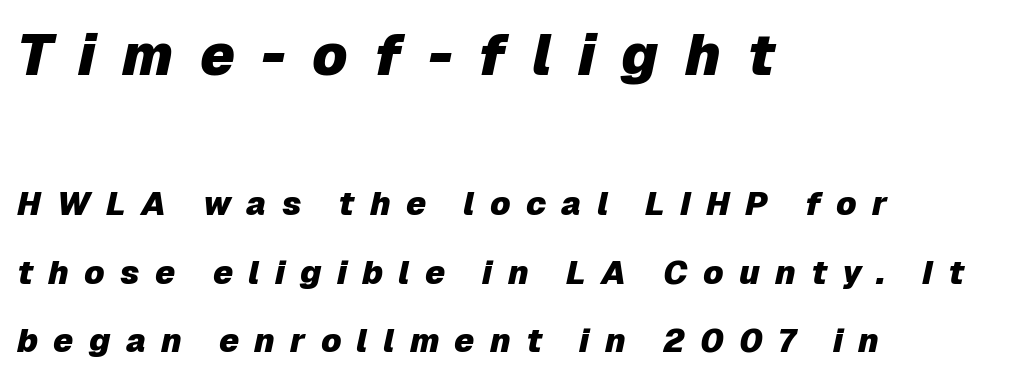
Q: Is the text bold? A: Yes.
Q: Is the text italic (slanted)? A: Yes, it leans right by about 12 degrees.
Q: Is the text underlined? A: No.
Q: How is the paragraph aligned? A: Left-aligned.
Q: Is the spacing between letters normal or unusually wide? A: Unusually wide.
Q: Is the spacing between lines tight, normal or loose? A: Loose.
Q: Which block of text is set in a larger size, the first (top) or the second (bottom)? A: The first (top) one.
Q: Width (condensed, normal, or wide)? A: Normal.
Q: Stroke contrast? A: Low.
Q: x-height? A: Medium.
Q: Monospaced? A: No.
